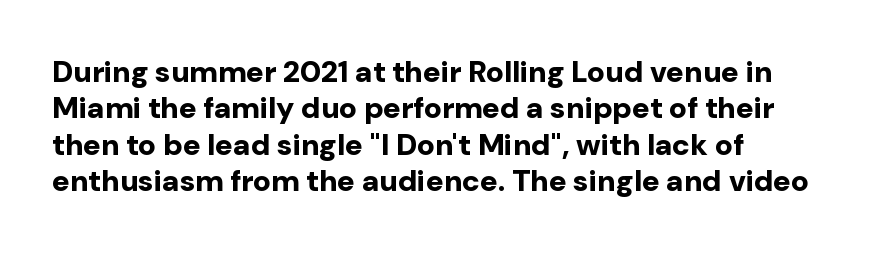
Words float on clear page, feet unadorned. Upright lettering throughout. Is this a sans? Yes — the strokes have no serifs. Between one letter and the next there's only the usual sliver of space.
